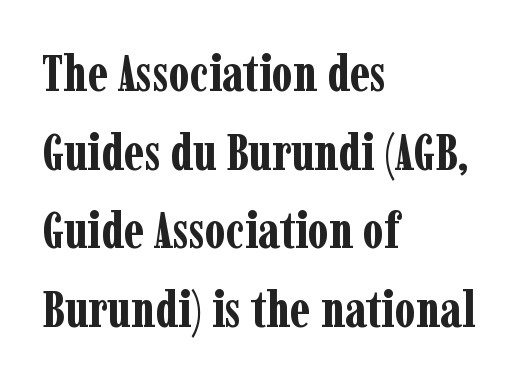
Q: Is the text bold? A: Yes.
Q: Is the text italic (slanted)? A: No, it is upright.
Q: Is the typeface a serif or a sans-serif typeface? A: Serif.
Q: Is the text underlined? A: No.
Q: How is the paragraph aligned? A: Left-aligned.
Q: Is the spacing between letters normal or unusually wide? A: Normal.
Q: Is the spacing between lines tight, normal or loose? A: Normal.
Q: Width (condensed, normal, or wide)? A: Condensed.
Q: Stroke contrast? A: Low.
Q: x-height? A: Medium.
Q: Monospaced? A: No.
